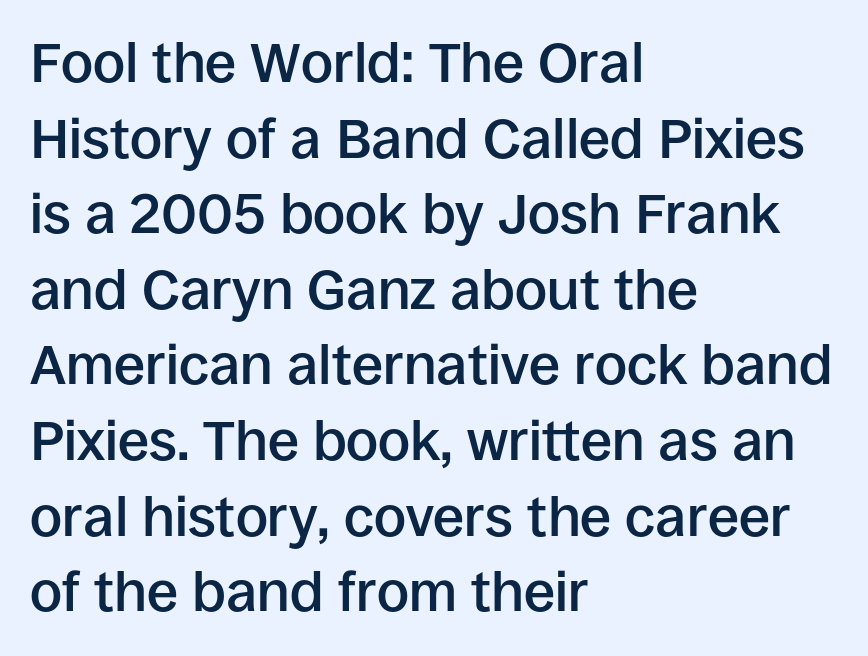
Short note: letters normally spaced. Every letter is mildly thick-stroked: semibold rather than bold. Does the leading feel generous? No, just average. The typesetter chose a ragged-right arrangement here. The glyphs in this specimen are sans serif.
